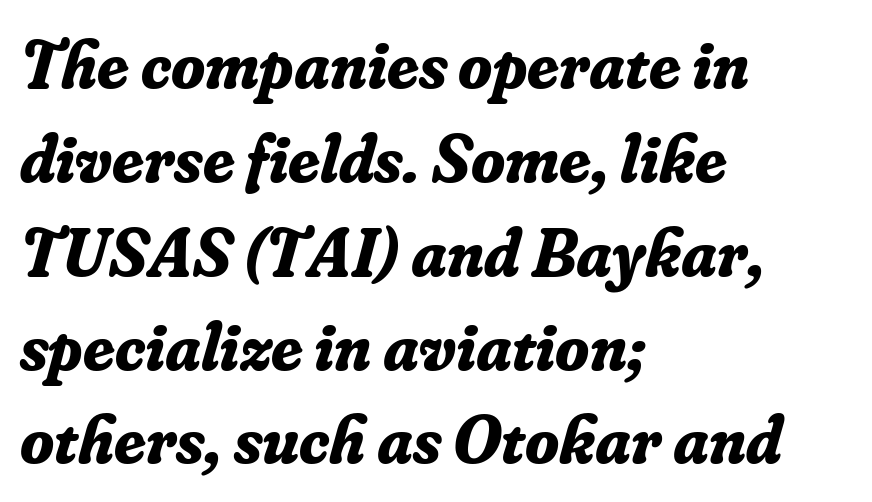
{"serif": "yes", "italic": "yes", "lean": "right", "slant_degrees": 16, "bold": "yes", "weight": "bold", "width": "normal", "stroke_contrast": "low", "x_height": "small", "monospaced": "no", "underline": "no", "align": "left", "line_spacing": "normal", "line_spacing_ratio": 1.36, "letter_spacing": "normal", "letter_spacing_em": 0.0, "glyph_px": 69}
